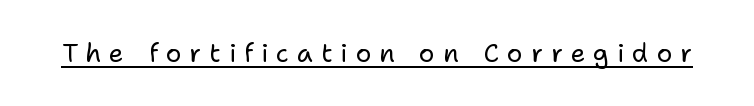
The image shows 26 px text type, upright; set unusually wide letter spacing (+0.3 em), underlined.
